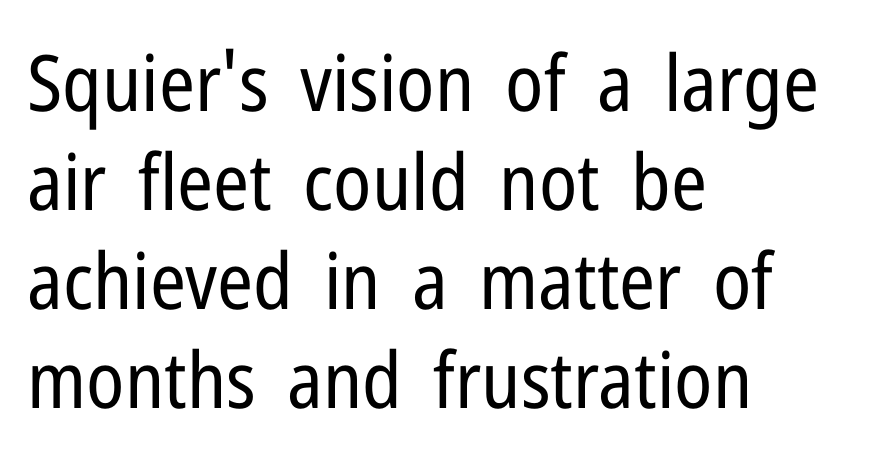
The weight would be labelled regular, book, light, or lighter still. The paragraph shown leans on its left margin. The rows are spaced the way most documents space them. Here the designer chose a conventional face with non-uniform glyph widths. Words float on clear page, feet unadorned. The font's upright variant was chosen for this text.
